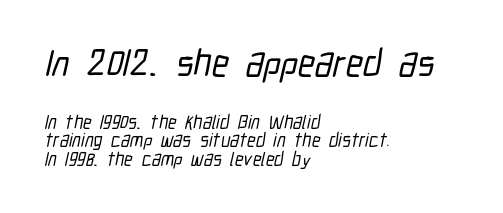
Each row of text sits above clean, open space. Vertical spacing — tight. How are the letters spaced? Ordinarily, with no added tracking. Do the characters align in a grid? No, the font is proportional. The passage is arranged the way most books set body copy — flush left. Block one is the big one; block two sits smaller underneath.
